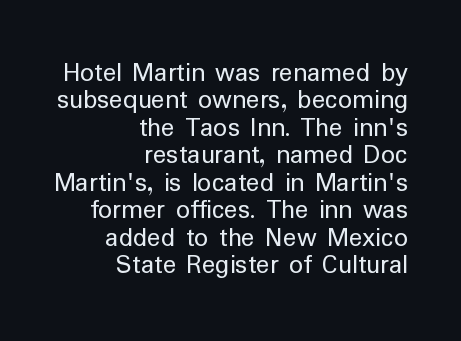
{"serif": "no", "italic": "no", "bold": "no", "weight": "regular", "width": "normal", "stroke_contrast": "low", "x_height": "medium", "monospaced": "no", "underline": "no", "align": "right", "line_spacing": "tight", "line_spacing_ratio": 0.98, "letter_spacing": "normal", "letter_spacing_em": 0.0, "glyph_px": 28}
